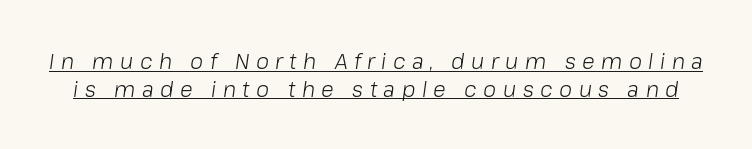
Q: Is the text bold? A: No.
Q: Is the text italic (slanted)? A: Yes, it leans right by about 8 degrees.
Q: Is the text underlined? A: Yes.
Q: Is the spacing between letters normal or unusually wide? A: Unusually wide.
Q: Is the spacing between lines tight, normal or loose? A: Normal.
